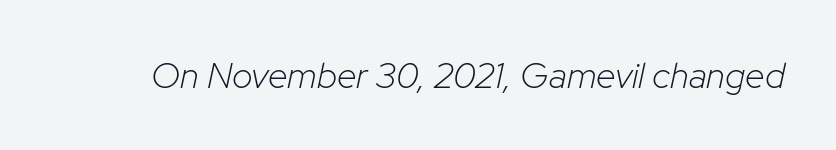
The image shows 36 px light type, italic (leaning right); set normal letter spacing, not underlined; low stroke contrast and a medium x-height.
